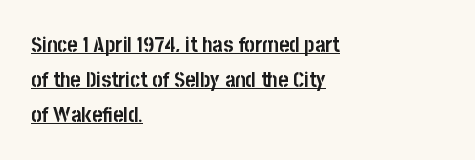
{"italic": "no", "bold": "yes", "underline": "yes", "align": "left", "line_spacing": "normal", "line_spacing_ratio": 1.58, "letter_spacing": "normal", "letter_spacing_em": 0.0, "glyph_px": 22}
